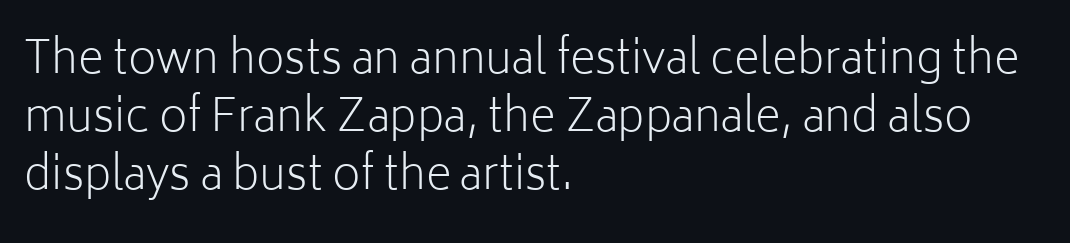
{"serif": "no", "italic": "no", "bold": "no", "weight": "light", "width": "normal", "stroke_contrast": "low", "x_height": "medium", "monospaced": "no", "underline": "no", "align": "left", "line_spacing": "normal", "line_spacing_ratio": 1.32, "letter_spacing": "normal", "letter_spacing_em": 0.0, "glyph_px": 44}
